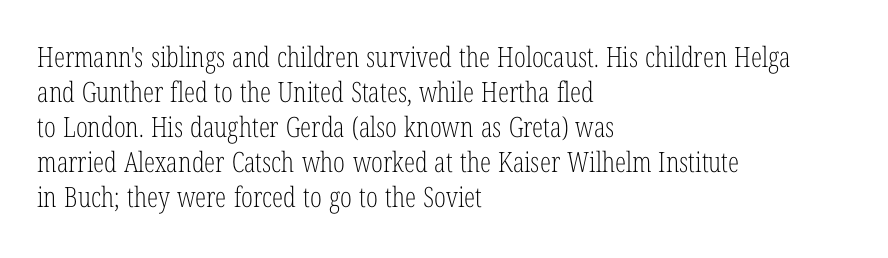
Q: Is the text bold? A: No.
Q: Is the text italic (slanted)? A: No, it is upright.
Q: Is the typeface a serif or a sans-serif typeface? A: Serif.
Q: Is the text underlined? A: No.
Q: How is the paragraph aligned? A: Left-aligned.
Q: Is the spacing between letters normal or unusually wide? A: Normal.
Q: Is the spacing between lines tight, normal or loose? A: Normal.
Q: Width (condensed, normal, or wide)? A: Condensed.
Q: Stroke contrast? A: Low.
Q: x-height? A: Medium.
Q: Monospaced? A: No.
